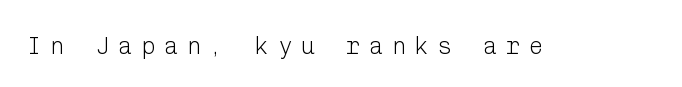
{"italic": "no", "bold": "no", "underline": "no", "letter_spacing": "wide", "letter_spacing_em": 0.35, "glyph_px": 24}
